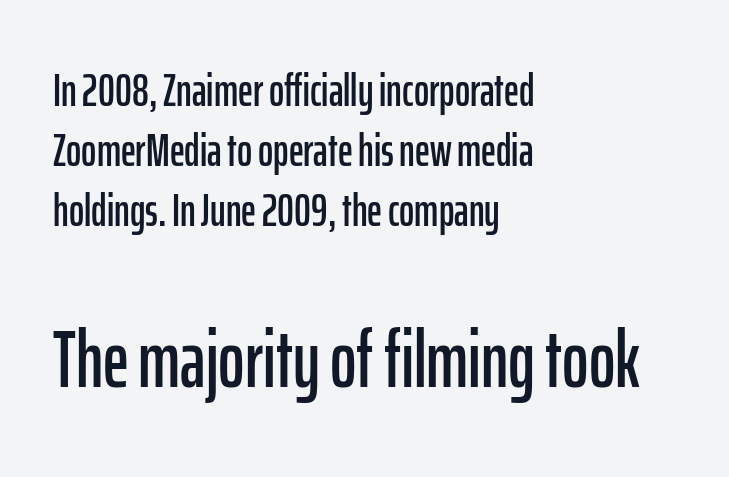
Spacing verdict: proportional, widths tailored to each character. These lines are set flush left with a ragged right edge. Look at the tracking — it's just the regular setting, nothing added. The zone under the glyphs is completely vacant. Check where the strokes stop: nothing finishes them off — pure sans. Is there much room between lines? A standard amount, neither cramped nor airy.
